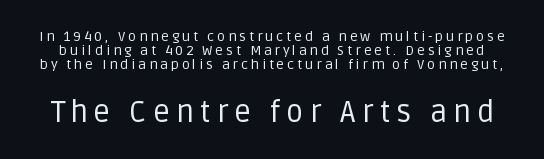
In terms of letterform style, serifs are entirely absent. Character size in the trailing block exceeds that of the leading block. Vertical strokes here are truly vertical. Vertical spacing — tight.
